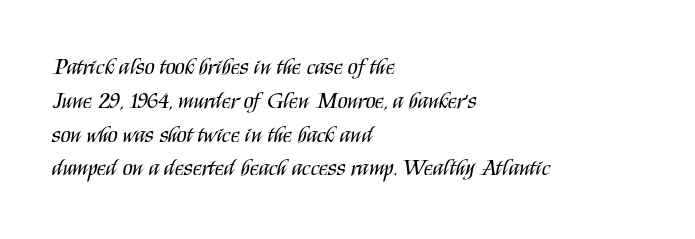
Q: Is the text bold? A: No.
Q: Is the text italic (slanted)? A: Yes.
Q: Is the text underlined? A: No.
Q: How is the paragraph aligned? A: Left-aligned.
Q: Is the spacing between letters normal or unusually wide? A: Normal.
Q: Is the spacing between lines tight, normal or loose? A: Normal.
